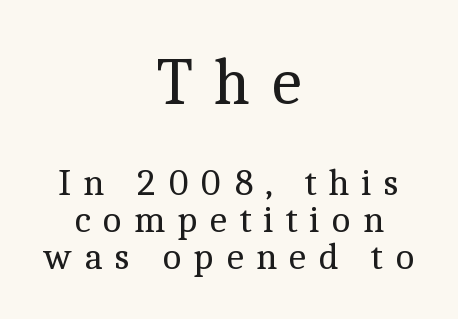
The image shows 66 px regular-weight serif type, upright; set centered, tight line spacing (0.97x), unusually wide letter spacing (+0.3 em), not underlined; the first (top) block is 1.74x larger; a medium x-height.
